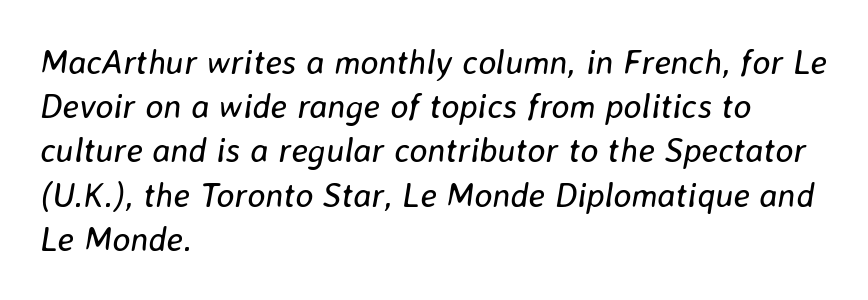
Bold? No — there's no thickening of the strokes. Here the designer chose a conventional face with non-uniform glyph widths. It's the slanting kind of type. Line spacing here is normal. Letters rest on an invisible, unmarked baseline.
